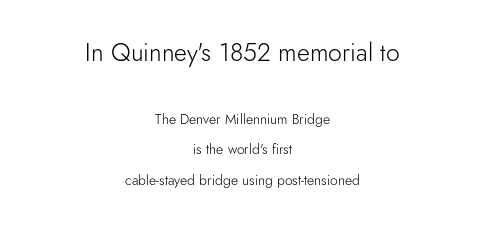
{"italic": "no", "bold": "no", "underline": "no", "align": "center", "line_spacing": "loose", "line_spacing_ratio": 2.19, "letter_spacing": "normal", "letter_spacing_em": 0.0, "larger_block": "first", "size_ratio": 1.79, "glyph_px": 25}
